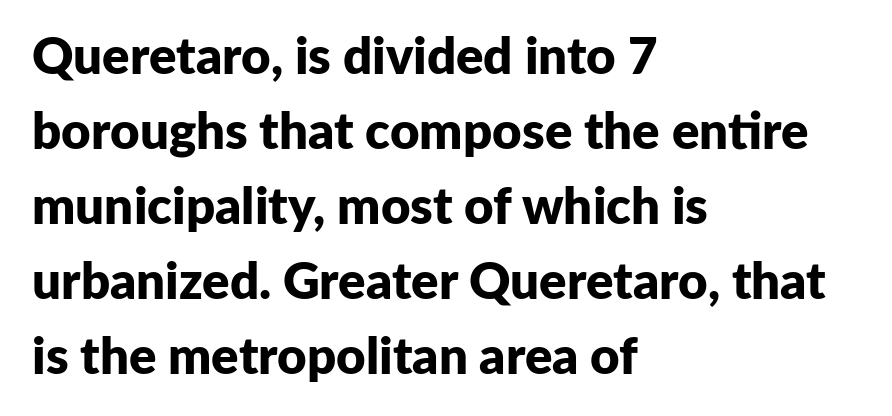
The passage shown is typed in a proportional face where columns would drift. It's the straight-up-and-down kind of type. These lines sit exactly where default settings would place them. There is no visible air inserted between adjacent glyphs. This rendering employs a face without finishing strokes, i.e., a sans-serif. Each line starts at the same left margin while the right side varies.
